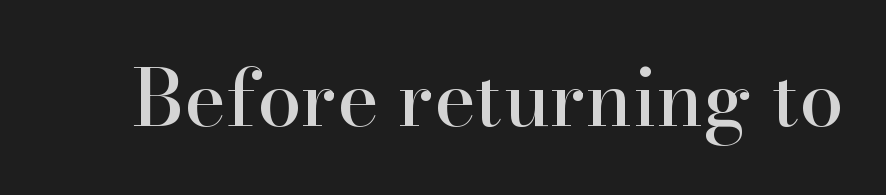
You could not count columns in this text — the font is proportionally spaced. Does the type have serifs? Yes, each stem ends in a small foot. What stands out about the letter spacing? Nothing — it is the standard amount. Has an underline been added? It has not. Every character sits straight up, as roman type does.
